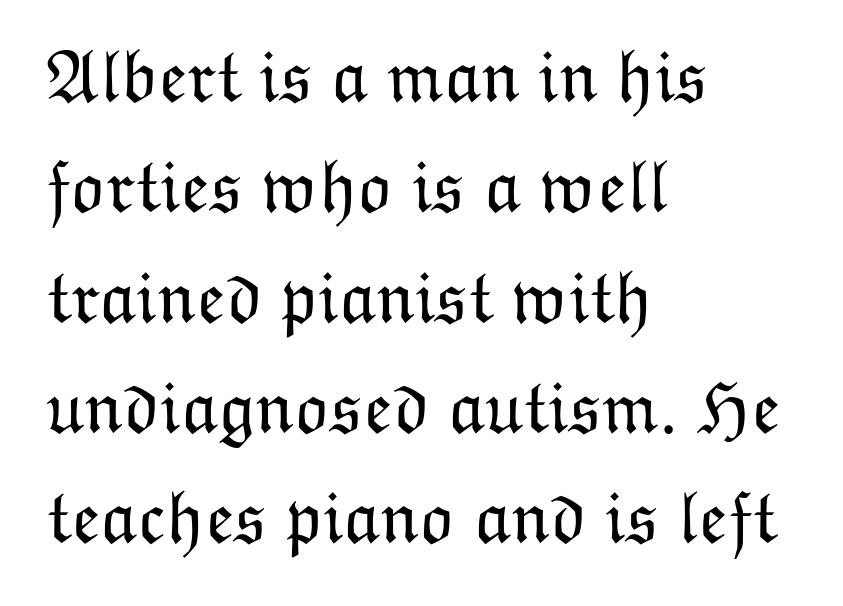
The image shows 74 px light type, upright; set left-aligned, normal line spacing (1.49x), normal letter spacing, not underlined; low stroke contrast and a medium x-height.
